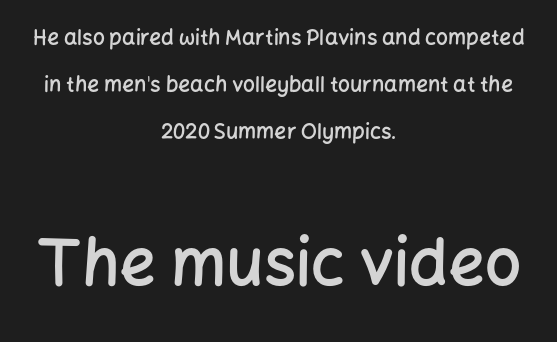
Size hierarchy here favors the trailing block over the leading one. These lines are rendered in a variable-pitch font. Default kerning and tracking; the words read as compact shapes. The font family rendered here belongs to the sans-serif group.
